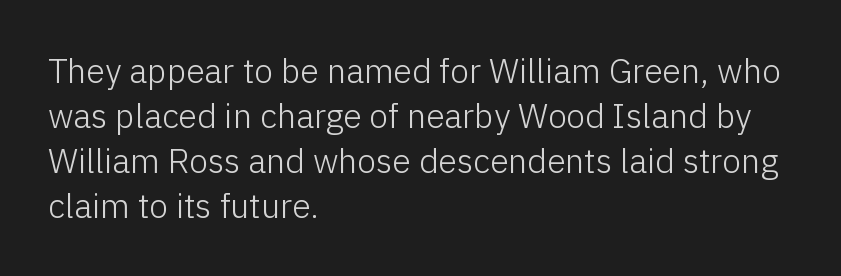
{"serif": "no", "italic": "no", "bold": "no", "weight": "light", "width": "normal", "stroke_contrast": "low", "x_height": "medium", "monospaced": "no", "underline": "no", "align": "left", "line_spacing": "normal", "line_spacing_ratio": 1.32, "letter_spacing": "normal", "letter_spacing_em": 0.0, "glyph_px": 34}
